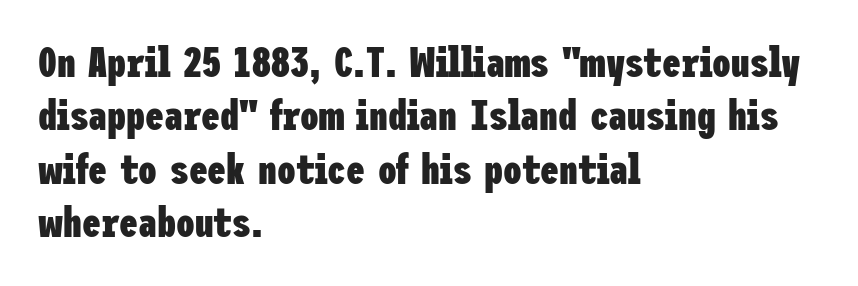
The image shows 42 px heavy, condensed sans-serif type, upright; set left-aligned, normal line spacing (1.27x), normal letter spacing, not underlined; low stroke contrast and a medium x-height.
